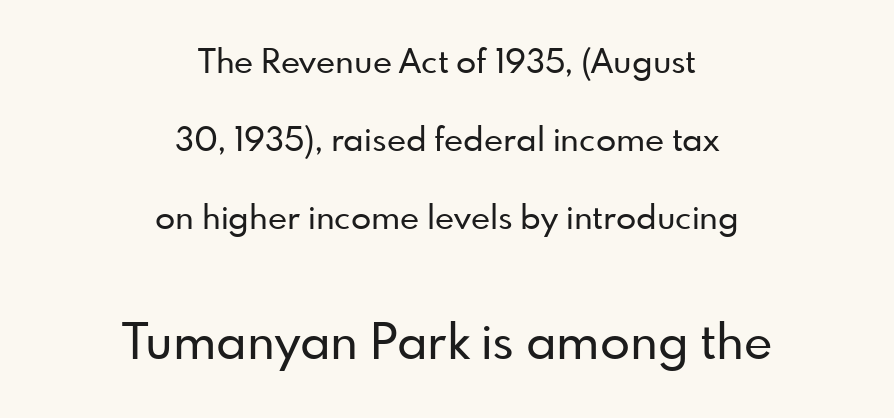
The image shows 49 px sans-serif type, upright; set centered, loose line spacing (2.36x), normal letter spacing, not underlined; the second (bottom) block is 1.48x larger; low stroke contrast and a small x-height.
